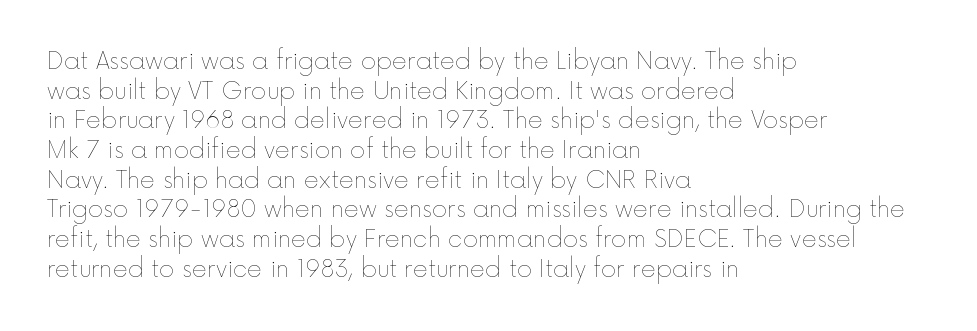
{"italic": "no", "bold": "no", "underline": "no", "align": "left", "line_spacing": "normal", "line_spacing_ratio": 1.29, "letter_spacing": "normal", "letter_spacing_em": 0.0, "glyph_px": 23}
